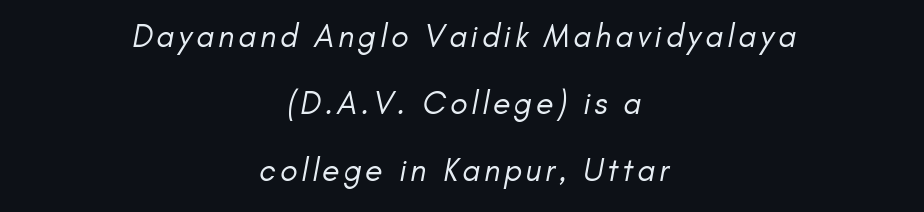
The image shows 32 px regular-weight sans-serif type; set centered, loose line spacing (2.09x), not underlined; low stroke contrast and a small x-height.
